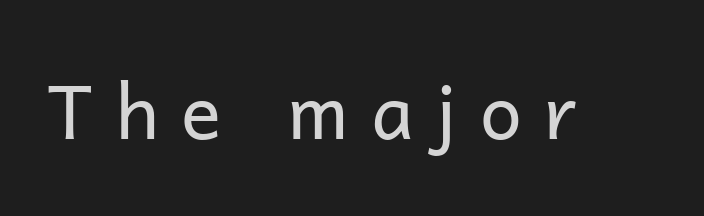
{"serif": "no", "italic": "no", "bold": "no", "weight": "regular", "width": "normal", "stroke_contrast": "low", "x_height": "medium", "monospaced": "no", "underline": "no", "letter_spacing": "wide", "letter_spacing_em": 0.3, "glyph_px": 75}
